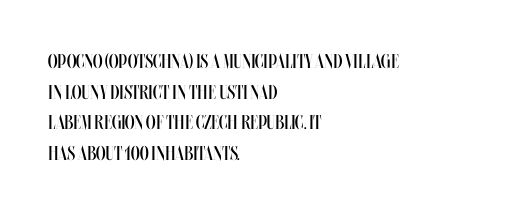
{"italic": "no", "bold": "no", "underline": "no", "align": "left", "line_spacing": "normal", "line_spacing_ratio": 1.53, "letter_spacing": "normal", "letter_spacing_em": 0.0, "glyph_px": 20}
